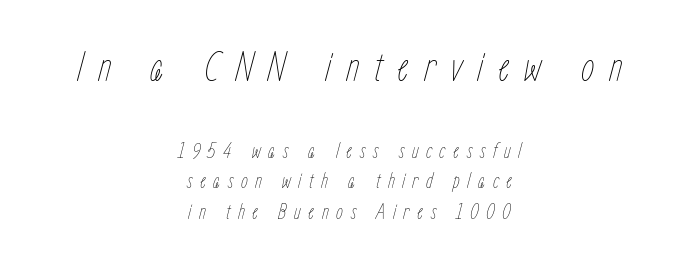
Q: Is the text bold? A: No.
Q: Is the text italic (slanted)? A: Yes, it leans right by about 15 degrees.
Q: Is the text underlined? A: No.
Q: How is the paragraph aligned? A: Centered.
Q: Is the spacing between letters normal or unusually wide? A: Unusually wide.
Q: Is the spacing between lines tight, normal or loose? A: Normal.
Q: Which block of text is set in a larger size, the first (top) or the second (bottom)? A: The first (top) one.
Q: Width (condensed, normal, or wide)? A: Condensed.
Q: Stroke contrast? A: Low.
Q: x-height? A: Medium.
Q: Monospaced? A: No.
